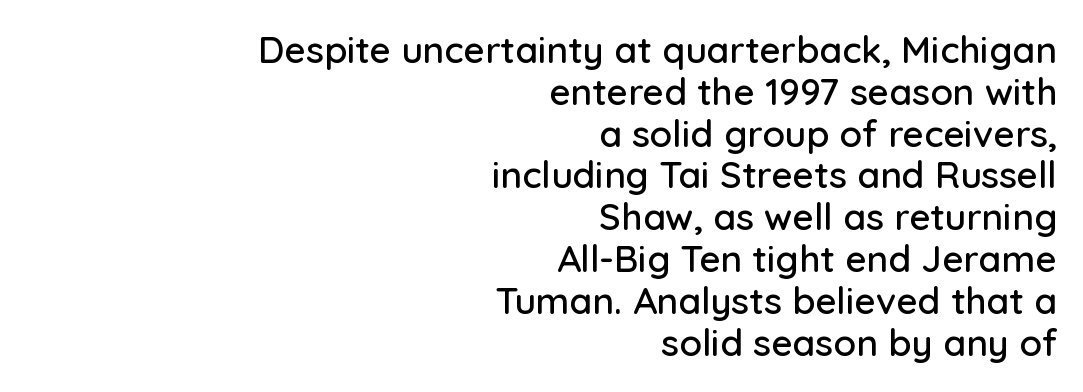
The letters sit at their default tracking, neither squeezed nor spread. Does the leading feel generous? Not at all — it's pinched. Each line ends at the same right margin while the left side varies. No italicization has been applied; the sample stays upright. Are there feet on the stems? There aren't — it's a sans.
